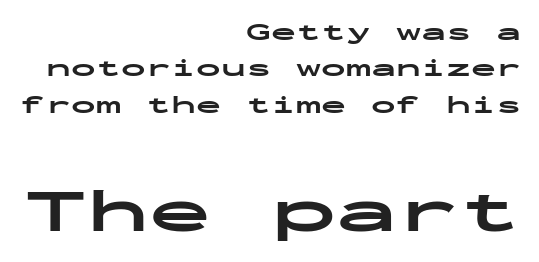
{"serif": "no", "italic": "no", "bold": "yes", "weight": "bold", "width": "wide", "stroke_contrast": "low", "x_height": "medium", "monospaced": "yes", "underline": "no", "align": "right", "line_spacing": "normal", "line_spacing_ratio": 1.46, "letter_spacing": "normal", "letter_spacing_em": 0.0, "larger_block": "second", "size_ratio": 2.48, "glyph_px": 62}
